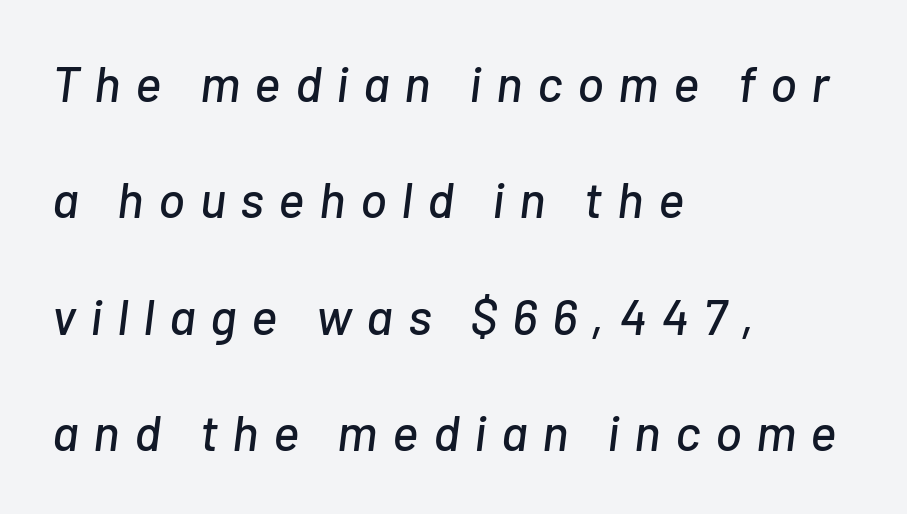
Q: Is the text italic (slanted)? A: Yes, it leans right by about 7 degrees.
Q: Is the text underlined? A: No.
Q: How is the paragraph aligned? A: Left-aligned.
Q: Is the spacing between letters normal or unusually wide? A: Unusually wide.
Q: Is the spacing between lines tight, normal or loose? A: Loose.
Q: Width (condensed, normal, or wide)? A: Normal.
Q: Stroke contrast? A: Low.
Q: x-height? A: Medium.
Q: Monospaced? A: No.
